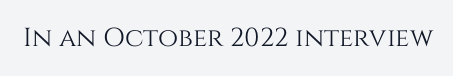
{"italic": "no", "underline": "no", "letter_spacing": "normal", "letter_spacing_em": 0.0, "glyph_px": 26}
